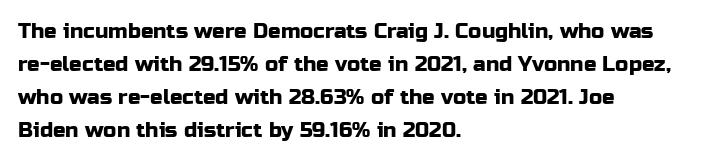
The image shows 21 px text type, upright; set left-aligned, normal line spacing (1.57x), normal letter spacing, not underlined.
